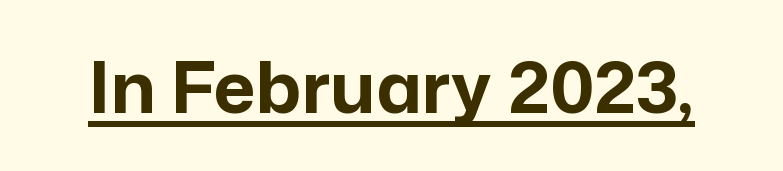
{"serif": "no", "italic": "no", "bold": "yes", "weight": "bold", "width": "normal", "stroke_contrast": "low", "x_height": "medium", "monospaced": "no", "underline": "yes", "letter_spacing": "normal", "letter_spacing_em": 0.0, "glyph_px": 72}
